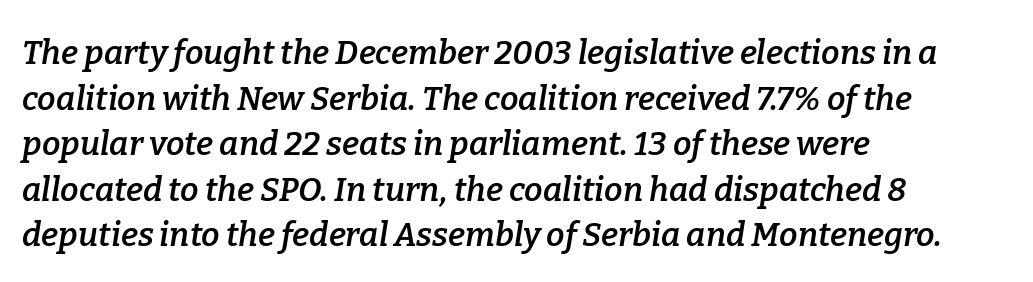
{"serif": "yes", "italic": "yes", "lean": "right", "slant_degrees": 9, "bold": "semi", "weight": "semibold", "width": "normal", "stroke_contrast": "low", "x_height": "medium", "monospaced": "no", "underline": "no", "align": "left", "line_spacing": "normal", "line_spacing_ratio": 1.38, "letter_spacing": "normal", "letter_spacing_em": 0.0, "glyph_px": 33}
